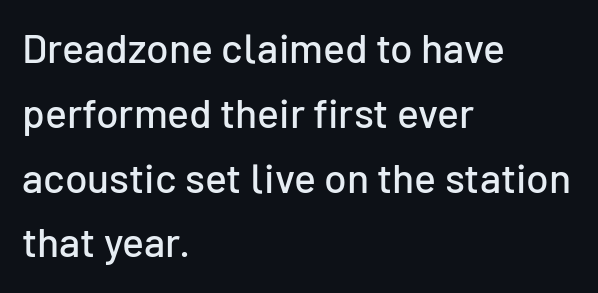
Q: Is the text italic (slanted)? A: No, it is upright.
Q: Is the typeface a serif or a sans-serif typeface? A: Sans-serif.
Q: Is the text underlined? A: No.
Q: How is the paragraph aligned? A: Left-aligned.
Q: Is the spacing between letters normal or unusually wide? A: Normal.
Q: Is the spacing between lines tight, normal or loose? A: Normal.
Q: Width (condensed, normal, or wide)? A: Normal.
Q: Stroke contrast? A: Low.
Q: x-height? A: Medium.
Q: Monospaced? A: No.
